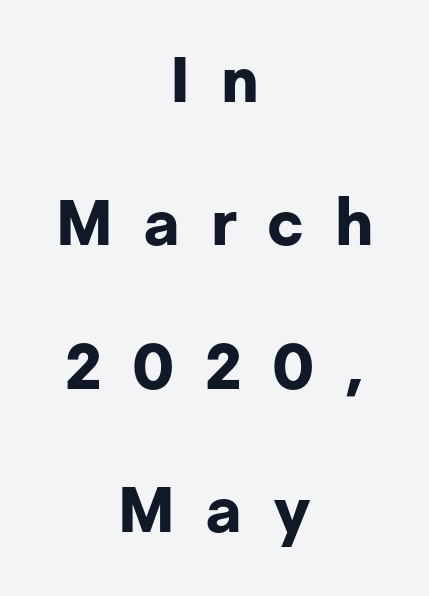
The image shows 64 px bold sans-serif type, upright; set centered, loose line spacing (2.24x), unusually wide letter spacing (+0.48 em), not underlined; low stroke contrast and a medium x-height.
